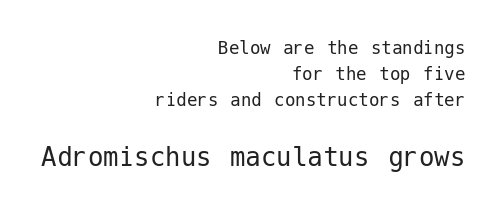
Stems here are at most as thick as an everyday book face. The designer left line spacing at the default. Larger block? The one below; the one above is distinctly smaller. The passage is arranged like a letterhead date or caption credit — flush right. Clear beneath every line of the passage.
